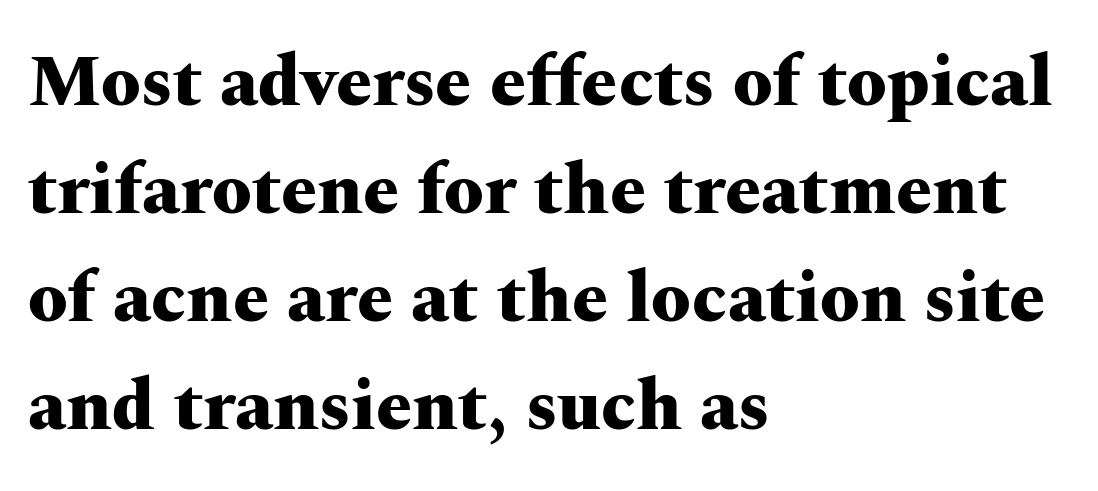
The image shows 72 px heavy, wide serif type, upright; set left-aligned, normal line spacing (1.5x), normal letter spacing, not underlined; medium stroke contrast and a medium x-height.
